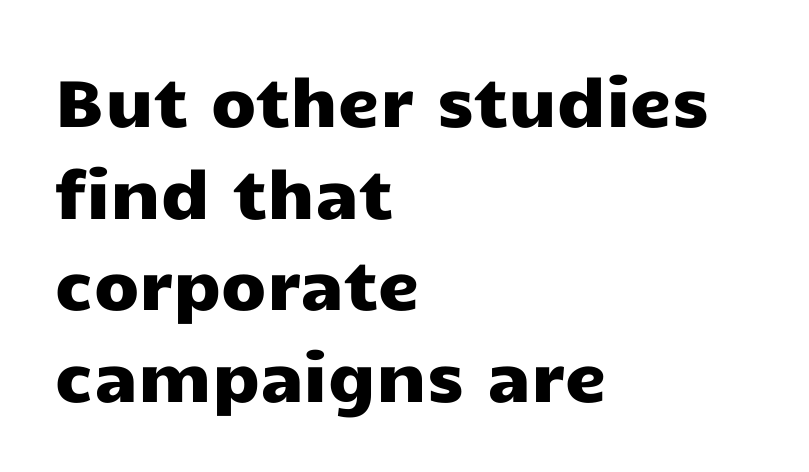
The image shows 66 px wide sans-serif type, upright; set left-aligned, normal line spacing (1.39x), normal letter spacing, not underlined; low stroke contrast and a medium x-height.
